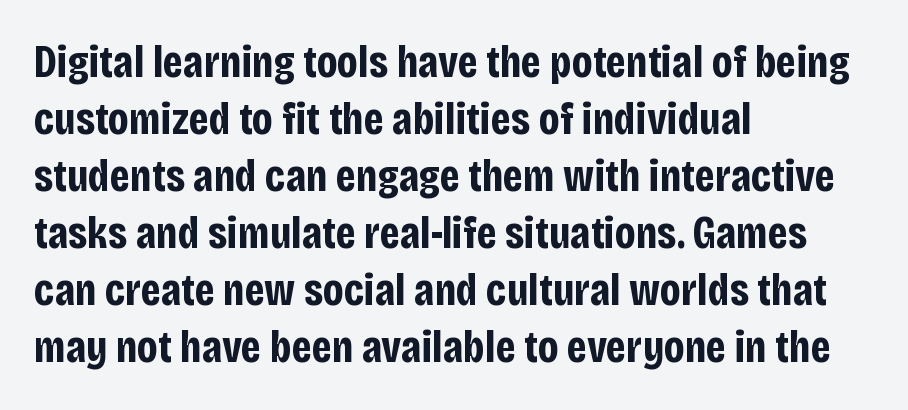
{"serif": "no", "italic": "no", "bold": "yes", "weight": "bold", "width": "condensed", "stroke_contrast": "low", "x_height": "large", "monospaced": "no", "underline": "no", "align": "left", "line_spacing_ratio": 1.24, "letter_spacing": "normal", "letter_spacing_em": 0.0, "glyph_px": 46}
